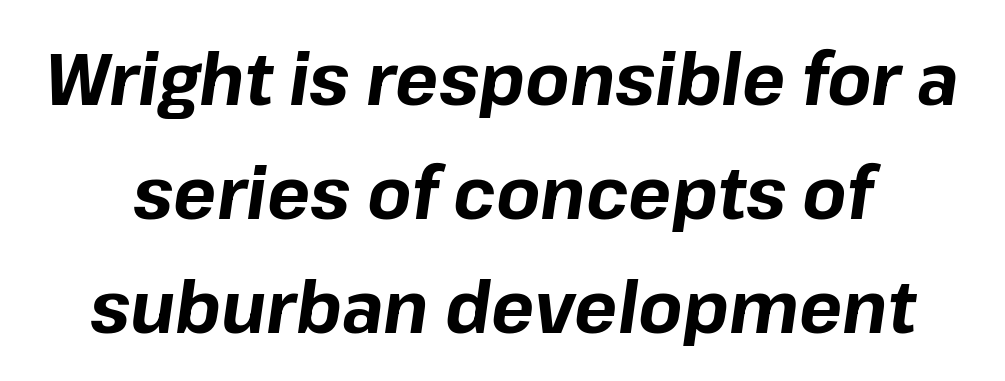
The image shows 72 px bold type, italic (leaning right); set normal line spacing (1.58x), normal letter spacing, not underlined; low stroke contrast and a medium x-height.
